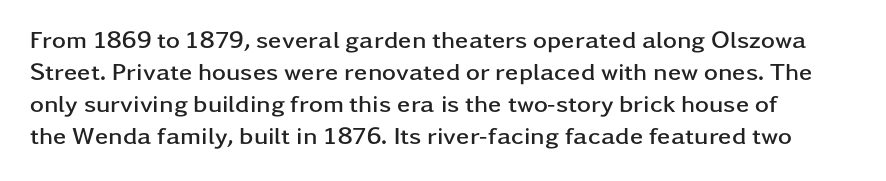
{"italic": "no", "bold": "yes", "underline": "no", "line_spacing": "normal", "line_spacing_ratio": 1.33, "letter_spacing": "normal", "letter_spacing_em": 0.0, "glyph_px": 24}
